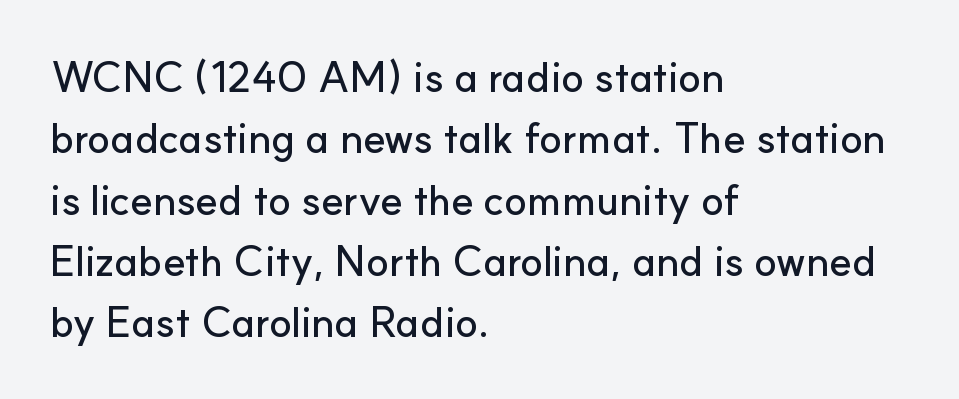
The image shows 42 px sans-serif type, upright; set left-aligned, normal line spacing (1.46x), normal letter spacing, not underlined; low stroke contrast and a small x-height.
